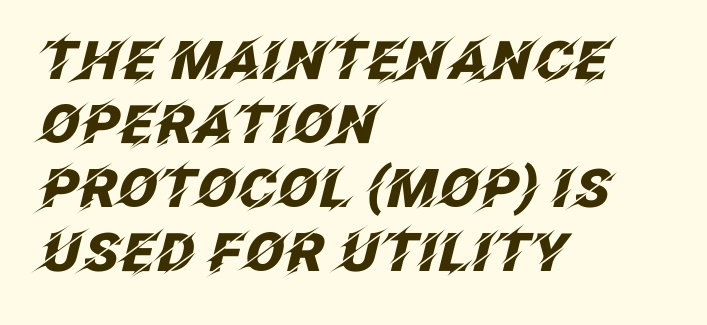
Q: Is the text bold? A: Yes.
Q: Is the text italic (slanted)? A: Yes, it leans right by about 12 degrees.
Q: Is the text underlined? A: No.
Q: How is the paragraph aligned? A: Left-aligned.
Q: Is the spacing between letters normal or unusually wide? A: Normal.
Q: Width (condensed, normal, or wide)? A: Normal.
Q: Stroke contrast? A: Low.
Q: x-height? A: Large.
Q: Monospaced? A: No.
